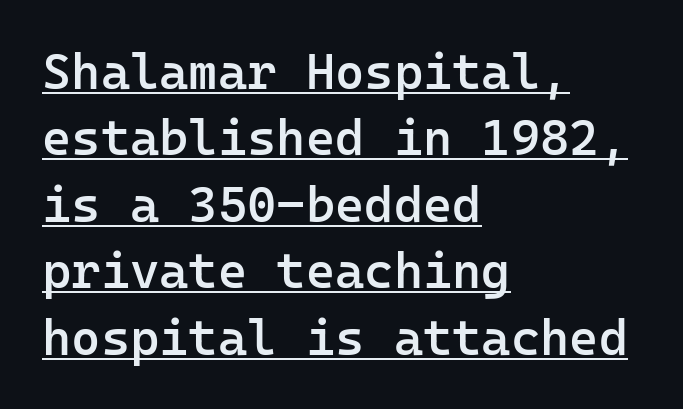
Q: Is the text bold? A: Semi-bold.
Q: Is the text italic (slanted)? A: No, it is upright.
Q: Is the typeface a serif or a sans-serif typeface? A: Sans-serif.
Q: Is the text underlined? A: Yes.
Q: How is the paragraph aligned? A: Left-aligned.
Q: Is the spacing between letters normal or unusually wide? A: Normal.
Q: Is the spacing between lines tight, normal or loose? A: Normal.
Q: Width (condensed, normal, or wide)? A: Normal.
Q: Stroke contrast? A: Low.
Q: x-height? A: Medium.
Q: Monospaced? A: Yes.
